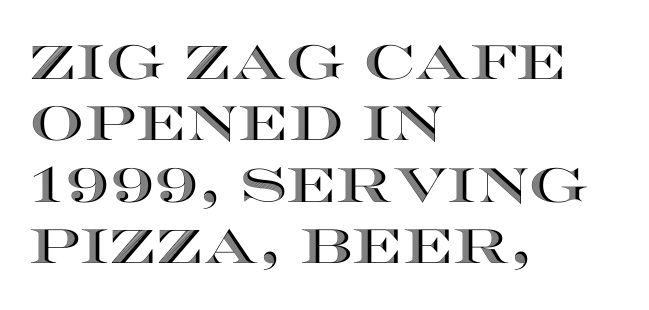
Rendered with straight, roman letterforms. A normal amount of white space separates one row of letters from the next. Plain, unruled lines of type. A typesetter would call this proportional, since set widths differ per character. Is the letter spacing exaggerated? No — it looks like the ordinary default.
